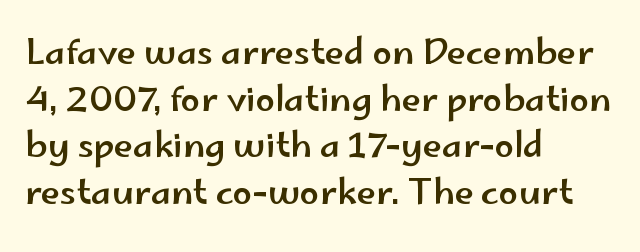
The letters advance in unequal steps, a hallmark of proportional type. Has an underline been added? It has not. If you measured baseline to baseline, you'd find a middling distance. In terms of posture, this sample is upright.
